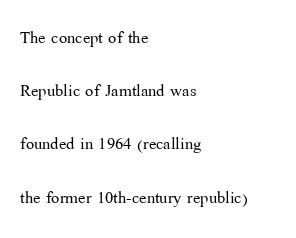
{"italic": "no", "bold": "no", "underline": "no", "align": "left", "line_spacing": "loose", "line_spacing_ratio": 2.42, "letter_spacing": "normal", "letter_spacing_em": 0.0, "glyph_px": 22}
